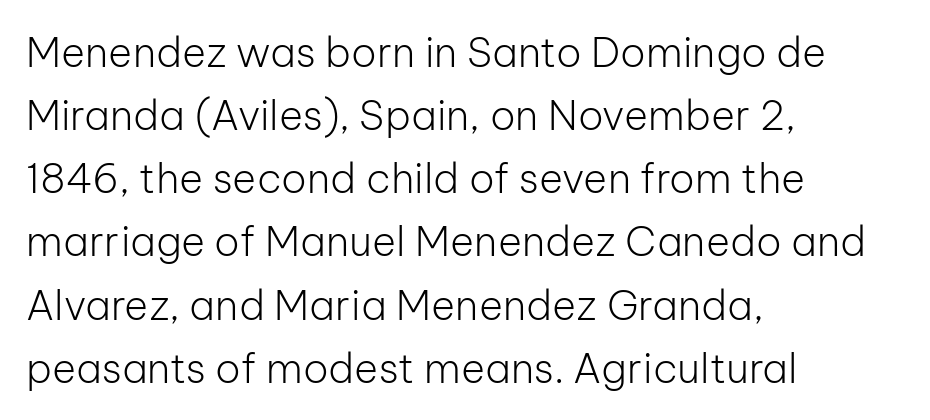
{"serif": "no", "italic": "no", "bold": "no", "weight": "light", "width": "normal", "stroke_contrast": "low", "x_height": "medium", "monospaced": "no", "underline": "no", "align": "left", "line_spacing": "normal", "line_spacing_ratio": 1.54, "letter_spacing": "normal", "letter_spacing_em": 0.0, "glyph_px": 41}
